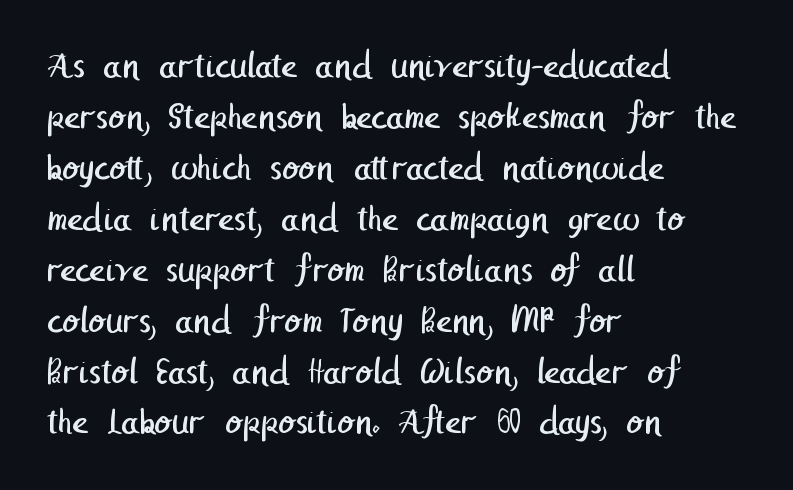
One-word summary of the alignment: left. The gaps between neighbouring characters are ordinary and unremarkable. Letters rest on an invisible, unmarked baseline. Summary of weight: not heavy and not bold. I'd call this a sans setting — the letters go barefoot.
